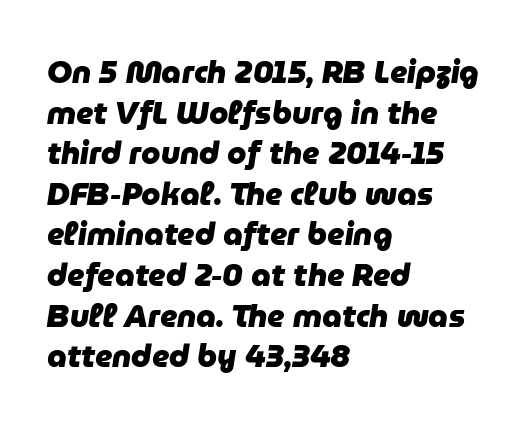
{"italic": "yes", "lean": "right", "slant_degrees": 9, "bold": "yes", "weight": "heavy", "width": "normal", "stroke_contrast": "low", "x_height": "medium", "monospaced": "no", "underline": "no", "align": "left", "line_spacing": "normal", "line_spacing_ratio": 1.31, "letter_spacing": "normal", "letter_spacing_em": 0.0, "glyph_px": 31}
